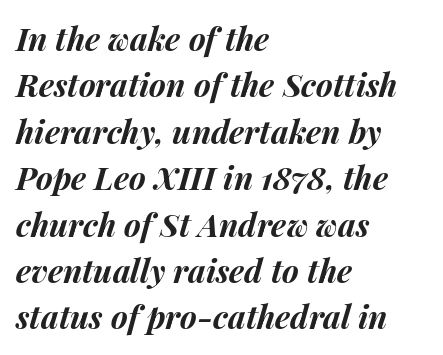
The image shows 32 px bold type, italic (leaning right); set left-aligned, normal line spacing (1.45x), normal letter spacing, not underlined; medium stroke contrast and a medium x-height.
